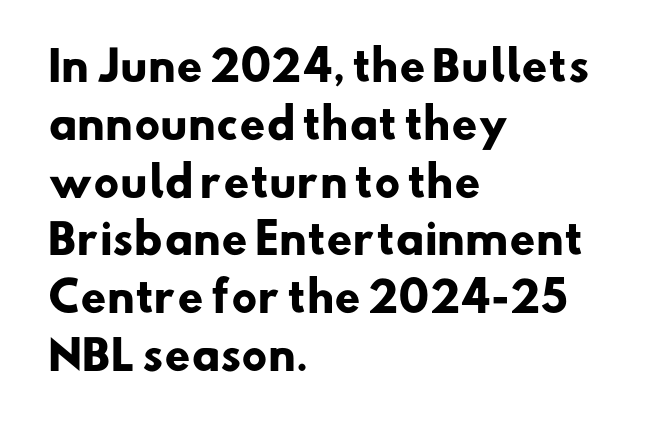
The image shows 41 px heavy sans-serif type; set left-aligned, normal line spacing (1.41x), normal letter spacing, not underlined; low stroke contrast and a small x-height.
